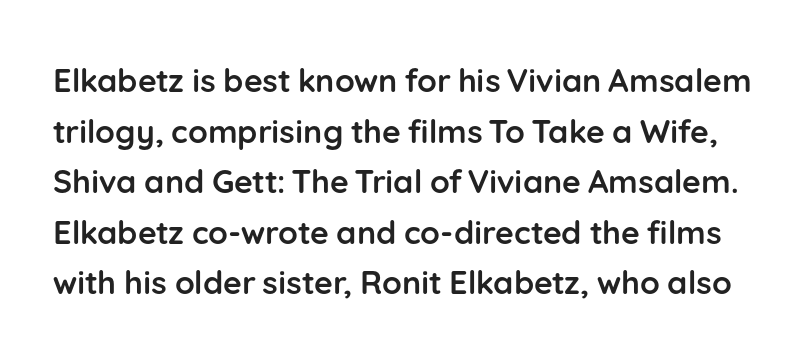
The letters advance in unequal steps, a hallmark of proportional type. Upright lettering throughout. The glyphs in this specimen are sans serif. What's the leading like? Ordinary, nothing unusual.
